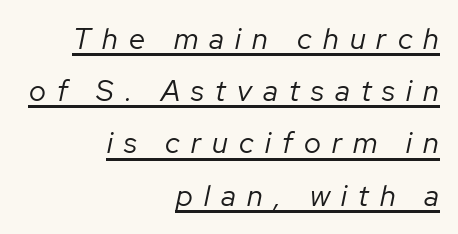
Q: Is the text bold? A: No.
Q: Is the text italic (slanted)? A: Yes, it leans right by about 12 degrees.
Q: Is the text underlined? A: Yes.
Q: How is the paragraph aligned? A: Right-aligned.
Q: Is the spacing between letters normal or unusually wide? A: Unusually wide.
Q: Width (condensed, normal, or wide)? A: Normal.
Q: Stroke contrast? A: Low.
Q: x-height? A: Medium.
Q: Monospaced? A: No.
